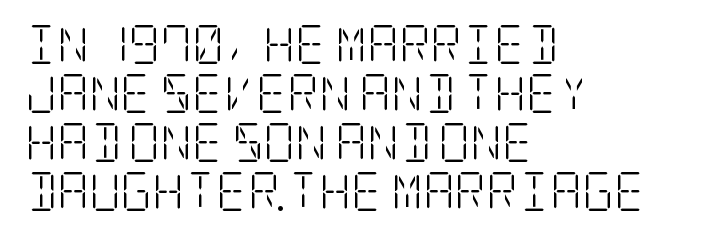
{"serif": "yes", "italic": "no", "bold": "no", "weight": "light", "width": "condensed", "stroke_contrast": "low", "x_height": "large", "underline": "no", "align": "left", "line_spacing": "normal", "line_spacing_ratio": 1.26, "letter_spacing": "normal", "letter_spacing_em": 0.0, "glyph_px": 39}
